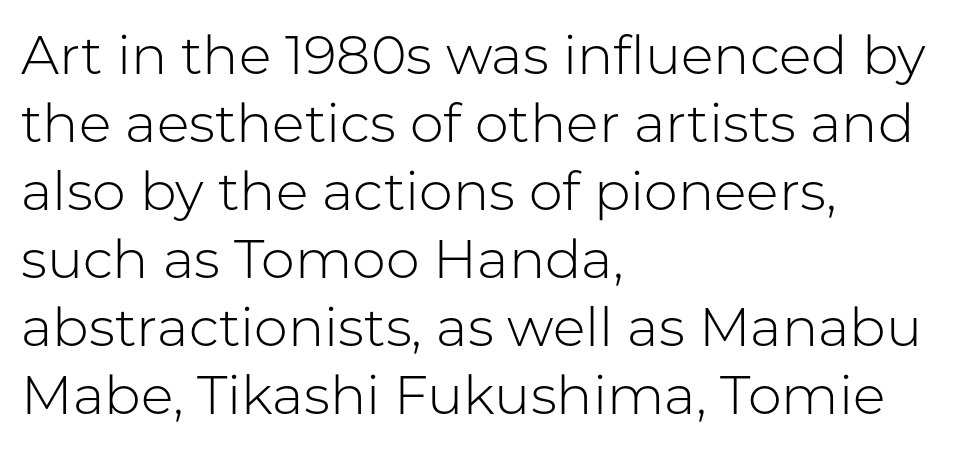
{"serif": "no", "italic": "no", "bold": "no", "weight": "light", "width": "normal", "stroke_contrast": "low", "x_height": "medium", "monospaced": "no", "underline": "no", "align": "left", "line_spacing": "normal", "line_spacing_ratio": 1.26, "letter_spacing": "normal", "letter_spacing_em": 0.0, "glyph_px": 54}
